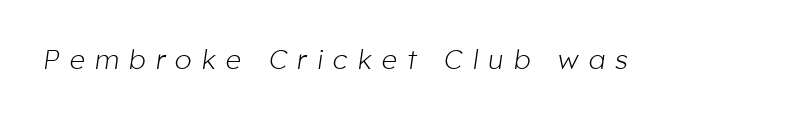
The image shows 27 px text type, italic (leaning right); set unusually wide letter spacing (+0.38 em), not underlined.
